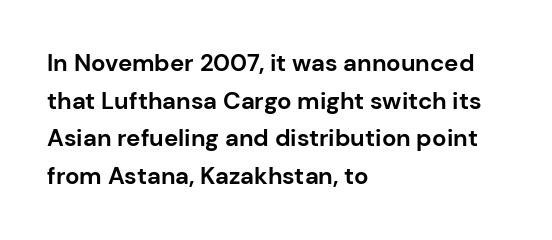
{"italic": "no", "bold": "yes", "underline": "no", "align": "left", "line_spacing": "normal", "line_spacing_ratio": 1.57, "letter_spacing": "normal", "letter_spacing_em": 0.0, "glyph_px": 24}
